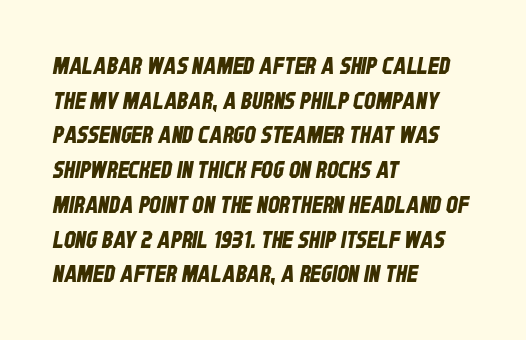
Inter-character spacing is left at the font's built-in metrics. The rendering uses a moderate line-height, typical for paragraphs. Plain, unruled lines of type. The typesetter chose a ragged-right arrangement here.
